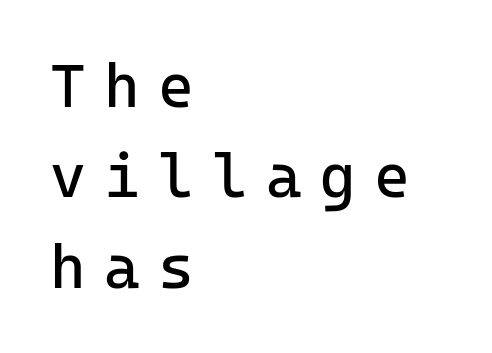
The image shows 61 px regular-weight sans-serif type, upright, monospaced; set left-aligned, normal line spacing (1.48x), unusually wide letter spacing (+0.3 em), not underlined; low stroke contrast and a medium x-height.
